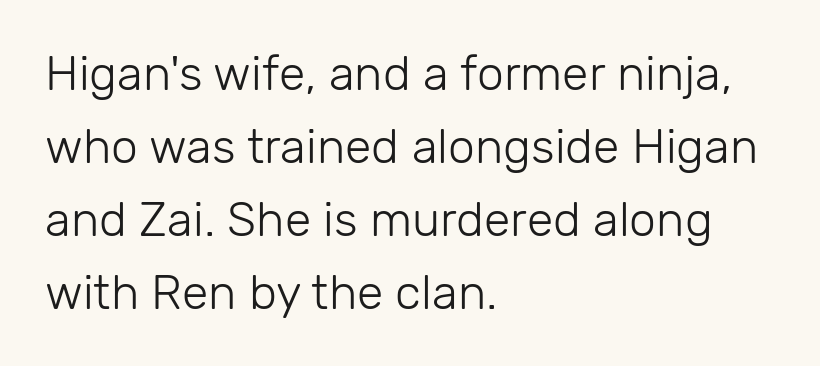
The image shows 48 px light sans-serif type, upright; set left-aligned, normal line spacing (1.52x), normal letter spacing, not underlined; low stroke contrast and a medium x-height.
